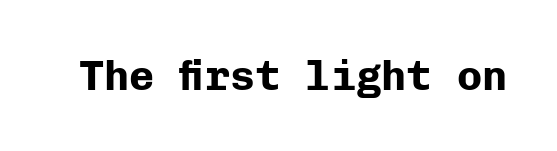
{"serif": "no", "italic": "no", "bold": "yes", "weight": "bold", "width": "normal", "stroke_contrast": "low", "x_height": "medium", "monospaced": "yes", "underline": "no", "letter_spacing": "normal", "letter_spacing_em": 0.0, "glyph_px": 42}
